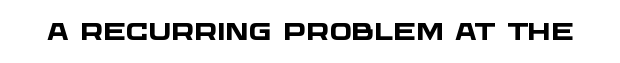
The image shows 24 px bold type; set normal letter spacing, not underlined.
